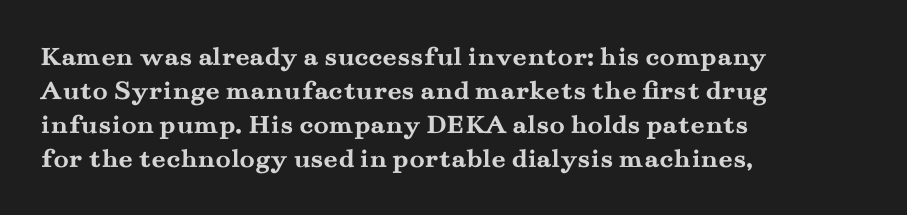
{"serif": "yes", "italic": "no", "bold": "yes", "weight": "semibold", "width": "wide", "stroke_contrast": "medium", "x_height": "small", "monospaced": "no", "underline": "no", "align": "left", "line_spacing_ratio": 1.21, "letter_spacing": "normal", "letter_spacing_em": 0.0, "glyph_px": 28}
